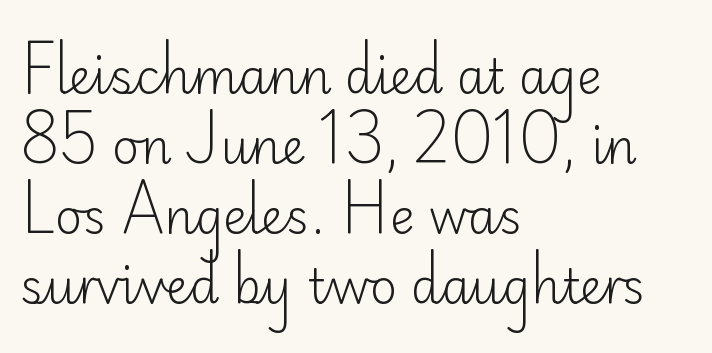
Q: Is the text bold? A: No.
Q: Is the text italic (slanted)? A: No, it is upright.
Q: Is the typeface a serif or a sans-serif typeface? A: Sans-serif.
Q: Is the text underlined? A: No.
Q: How is the paragraph aligned? A: Left-aligned.
Q: Is the spacing between letters normal or unusually wide? A: Normal.
Q: Is the spacing between lines tight, normal or loose? A: Normal.
Q: Width (condensed, normal, or wide)? A: Normal.
Q: Stroke contrast? A: Low.
Q: x-height? A: Small.
Q: Monospaced? A: No.
